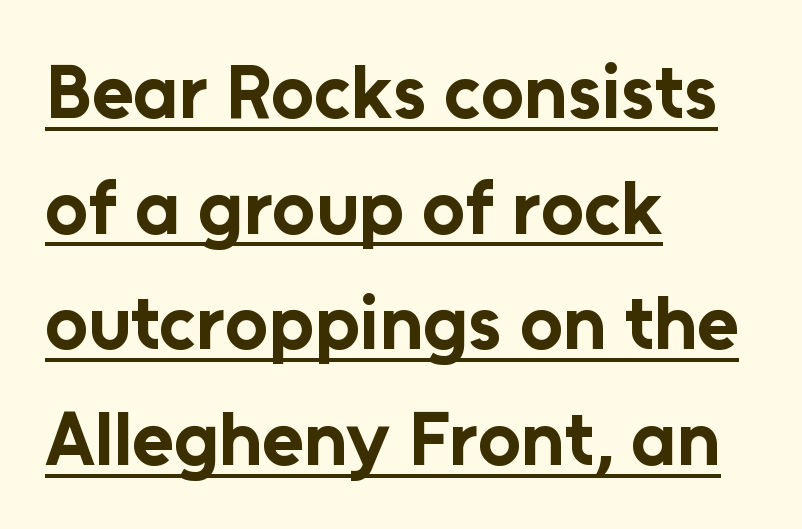
The image shows 76 px bold sans-serif type, upright; set left-aligned, normal line spacing (1.52x), normal letter spacing, underlined; low stroke contrast and a medium x-height.
